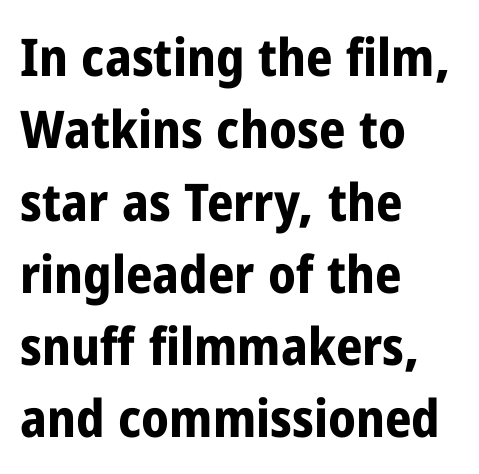
The strokes are fattened all the way to bold. The space beneath each line is pristine and unruled. Does extra space separate the letters? No, they use regular spacing. Compared with typical paragraphs, the rows here are spaced about the same.
